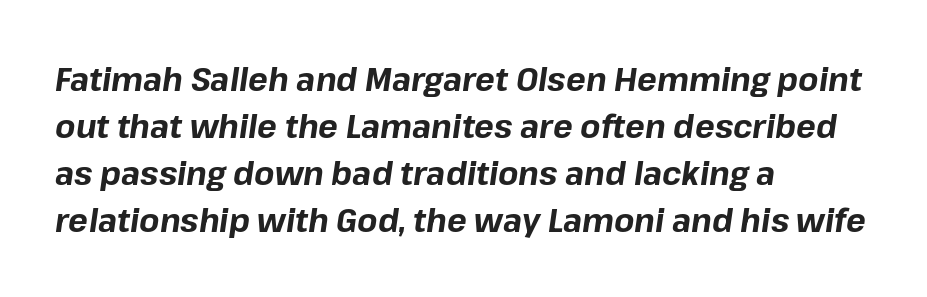
The vertical gap from one line to the next is medium. Short note: letters normally spaced. Posture: slanted. Typographic density is high because the face is bold. Is the block centered? No — it sits flush against the left margin. Honestly, there is no underline to notice here at all.
